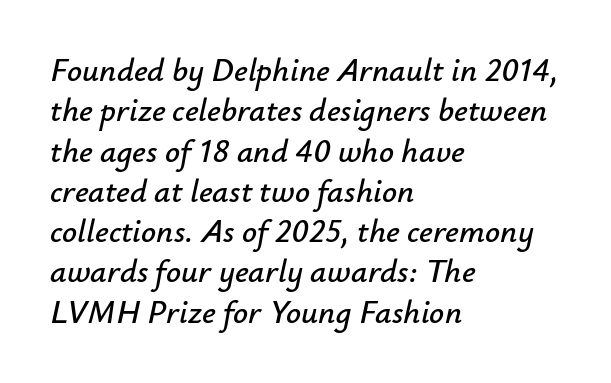
{"italic": "yes", "lean": "right", "slant_degrees": 12, "width": "normal", "stroke_contrast": "low", "x_height": "small", "monospaced": "no", "underline": "no", "align": "left", "line_spacing_ratio": 1.22, "letter_spacing": "normal", "letter_spacing_em": 0.0, "glyph_px": 33}
